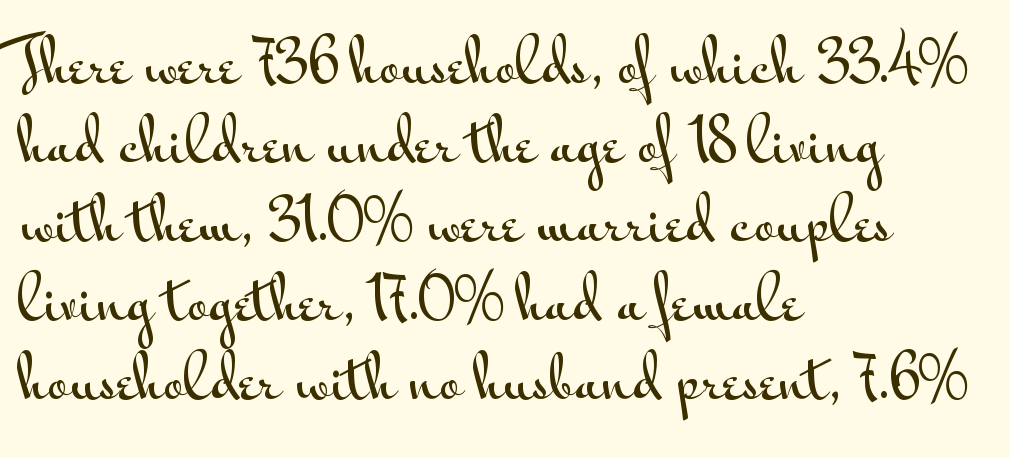
The image shows 59 px wide sans-serif type; set left-aligned, normal line spacing (1.34x), normal letter spacing, not underlined; medium stroke contrast and a small x-height.
